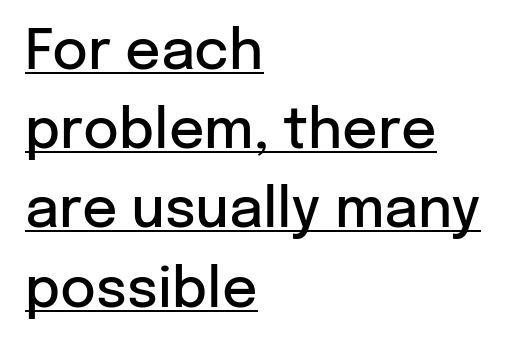
Q: Is the text bold? A: Semi-bold.
Q: Is the text italic (slanted)? A: No, it is upright.
Q: Is the typeface a serif or a sans-serif typeface? A: Sans-serif.
Q: Is the text underlined? A: Yes.
Q: How is the paragraph aligned? A: Left-aligned.
Q: Is the spacing between letters normal or unusually wide? A: Normal.
Q: Is the spacing between lines tight, normal or loose? A: Normal.
Q: Width (condensed, normal, or wide)? A: Normal.
Q: Stroke contrast? A: Low.
Q: x-height? A: Medium.
Q: Monospaced? A: No.
